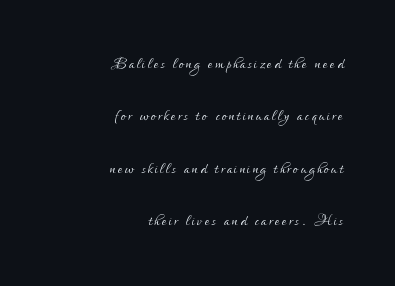
Q: Is the text bold? A: No.
Q: Is the text italic (slanted)? A: Yes.
Q: Is the text underlined? A: No.
Q: How is the paragraph aligned? A: Right-aligned.
Q: Is the spacing between lines tight, normal or loose? A: Loose.
